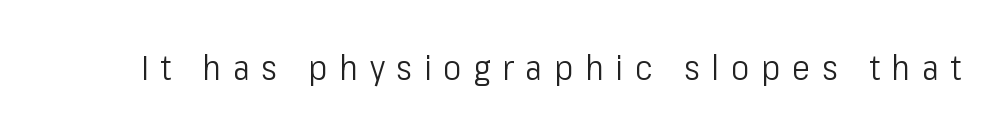
Q: Is the text bold? A: No.
Q: Is the text italic (slanted)? A: No, it is upright.
Q: Is the typeface a serif or a sans-serif typeface? A: Sans-serif.
Q: Is the text underlined? A: No.
Q: Is the spacing between letters normal or unusually wide? A: Unusually wide.
Q: Width (condensed, normal, or wide)? A: Condensed.
Q: Stroke contrast? A: Low.
Q: x-height? A: Medium.
Q: Monospaced? A: No.
